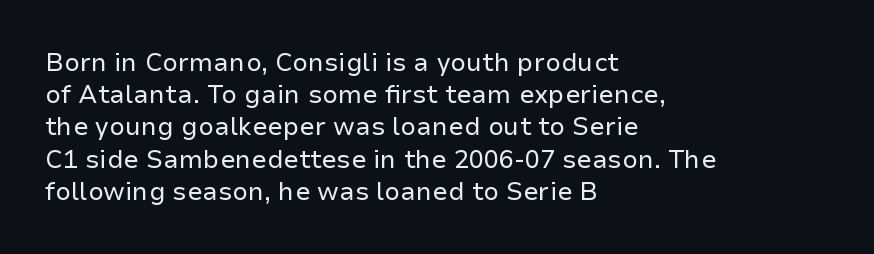
Q: Is the text bold? A: No.
Q: Is the text italic (slanted)? A: No, it is upright.
Q: Is the text underlined? A: No.
Q: How is the paragraph aligned? A: Left-aligned.
Q: Is the spacing between letters normal or unusually wide? A: Normal.
Q: Is the spacing between lines tight, normal or loose? A: Normal.
